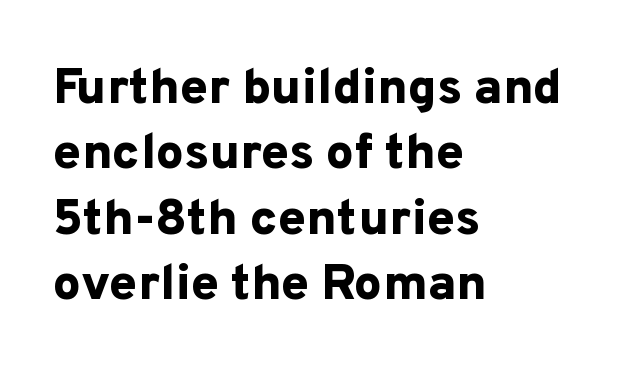
The image shows 50 px bold sans-serif type, upright; set left-aligned, normal line spacing (1.31x), normal letter spacing, not underlined; low stroke contrast and a medium x-height.
